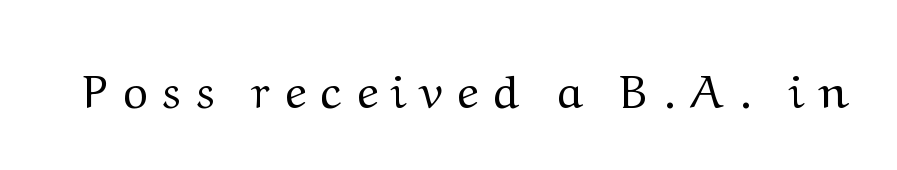
Q: Is the text bold? A: No.
Q: Is the text italic (slanted)? A: No, it is upright.
Q: Is the typeface a serif or a sans-serif typeface? A: Serif.
Q: Is the text underlined? A: No.
Q: Is the spacing between letters normal or unusually wide? A: Unusually wide.
Q: Width (condensed, normal, or wide)? A: Normal.
Q: Stroke contrast? A: Medium.
Q: x-height? A: Medium.
Q: Monospaced? A: No.
